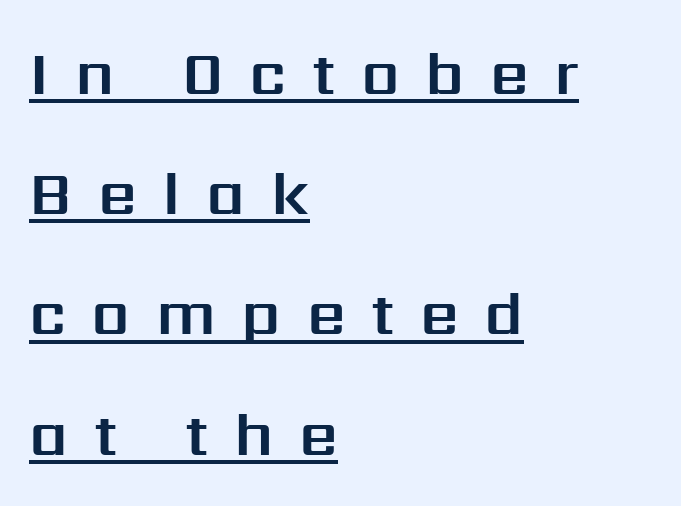
Q: Is the text italic (slanted)? A: No, it is upright.
Q: Is the typeface a serif or a sans-serif typeface? A: Sans-serif.
Q: Is the text underlined? A: Yes.
Q: How is the paragraph aligned? A: Left-aligned.
Q: Is the spacing between letters normal or unusually wide? A: Unusually wide.
Q: Is the spacing between lines tight, normal or loose? A: Loose.
Q: Width (condensed, normal, or wide)? A: Normal.
Q: Stroke contrast? A: Medium.
Q: x-height? A: Medium.
Q: Monospaced? A: No.
